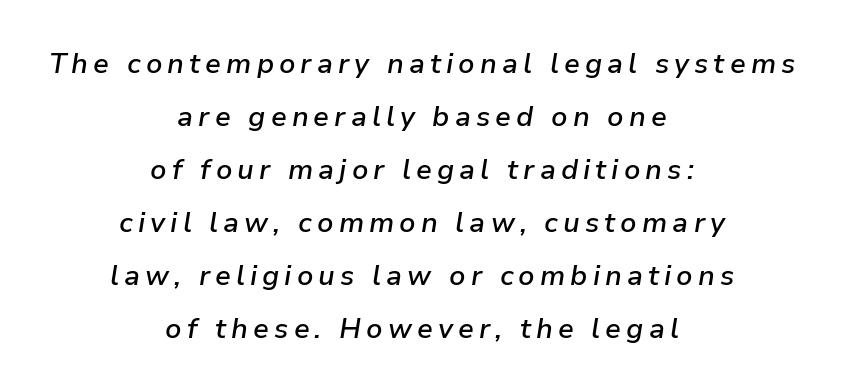
{"italic": "yes", "lean": "right", "slant_degrees": 9, "bold": "semi", "weight": "semibold", "width": "normal", "stroke_contrast": "low", "x_height": "medium", "monospaced": "no", "underline": "no", "align": "center", "line_spacing_ratio": 1.89, "glyph_px": 28}
